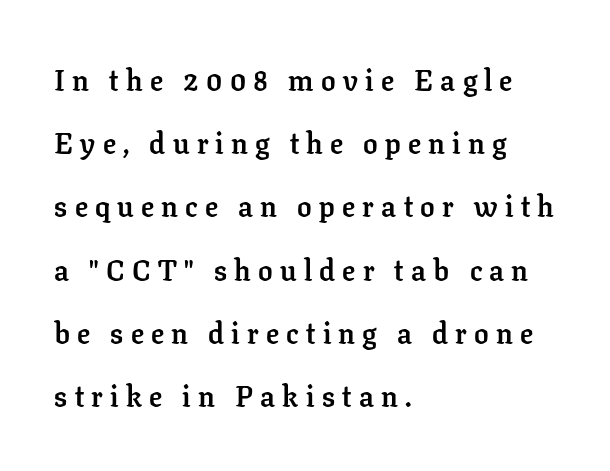
The passage shown is typed in a proportional face where columns would drift. This block would shrink considerably if given ordinary leading; it's expanded now. In CSS terms this would be text-align: left. Just letters on the line, the space beneath them empty. I'd call this a serif setting — the letters wear small feet. In terms of posture, this sample is upright.
